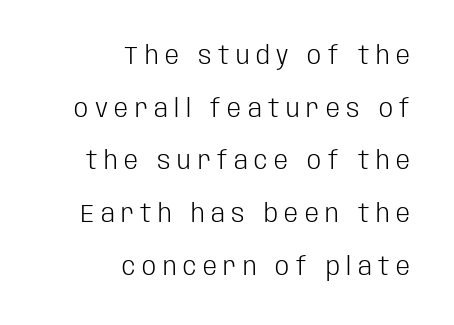
{"italic": "no", "bold": "no", "underline": "no", "align": "right", "line_spacing": "loose", "line_spacing_ratio": 2.11, "letter_spacing": "wide", "letter_spacing_em": 0.26, "glyph_px": 25}
